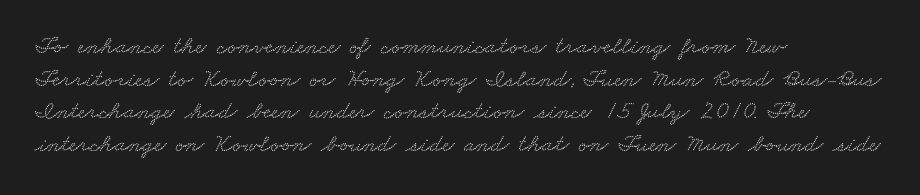
Q: Is the text underlined? A: No.
Q: How is the paragraph aligned? A: Left-aligned.
Q: Is the spacing between letters normal or unusually wide? A: Normal.
Q: Is the spacing between lines tight, normal or loose? A: Normal.
